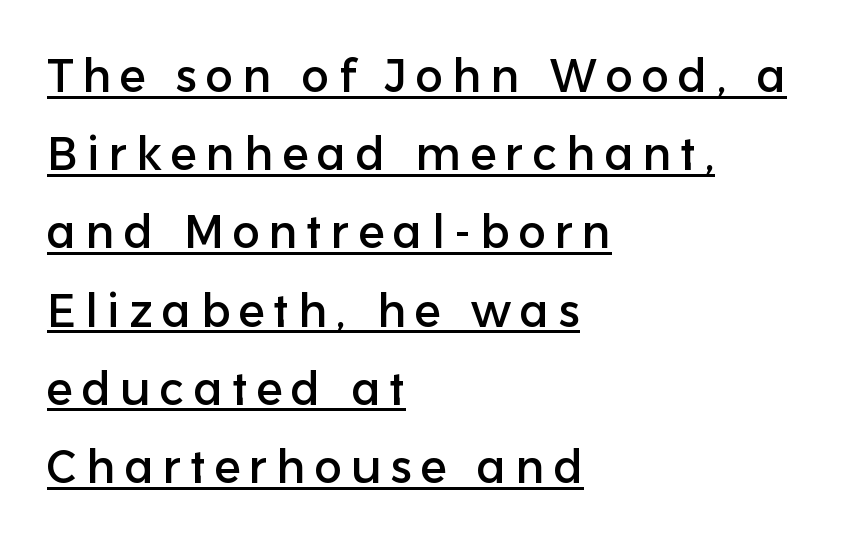
The image shows 46 px sans-serif type, upright; set left-aligned, normal line spacing (1.7x), unusually wide letter spacing (+0.2 em), underlined; low stroke contrast and a medium x-height.
